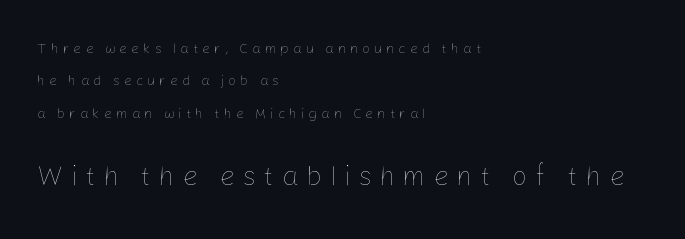
{"italic": "no", "bold": "no", "underline": "no", "align": "left", "line_spacing": "loose", "line_spacing_ratio": 2.32, "letter_spacing": "wide", "letter_spacing_em": 0.28, "larger_block": "second", "size_ratio": 1.93, "glyph_px": 27}
